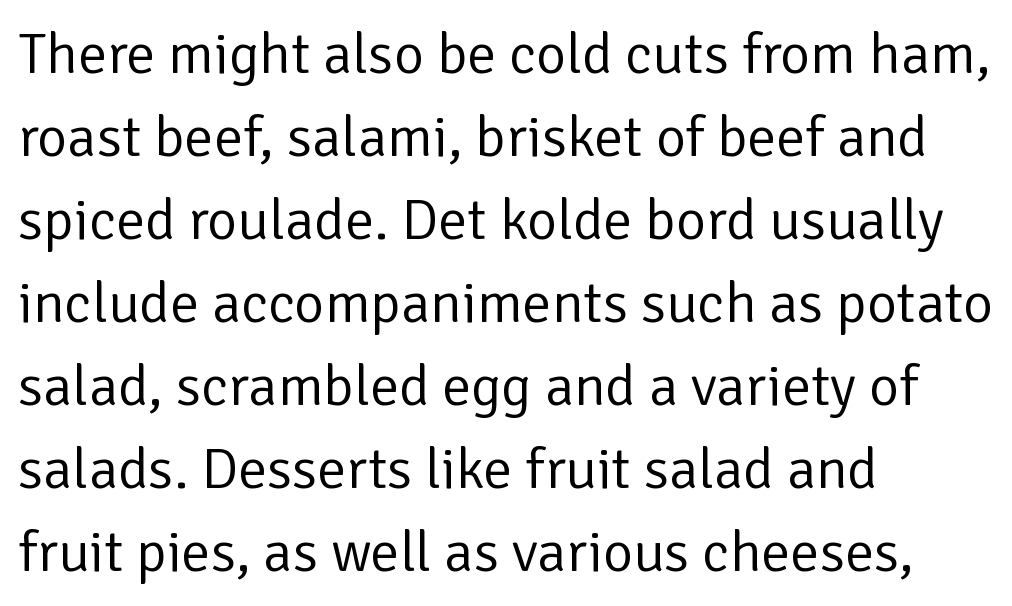
The image shows 58 px regular-weight sans-serif type, upright; set left-aligned, normal line spacing (1.43x), normal letter spacing, not underlined; low stroke contrast and a medium x-height.
